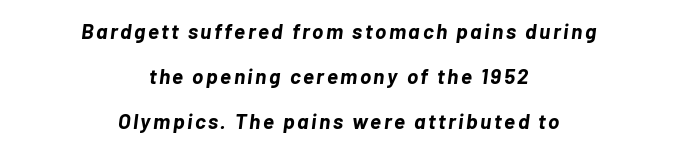
{"italic": "yes", "lean": "right", "slant_degrees": 7, "bold": "yes", "underline": "no", "align": "center", "line_spacing": "loose", "line_spacing_ratio": 2.14, "glyph_px": 21}
